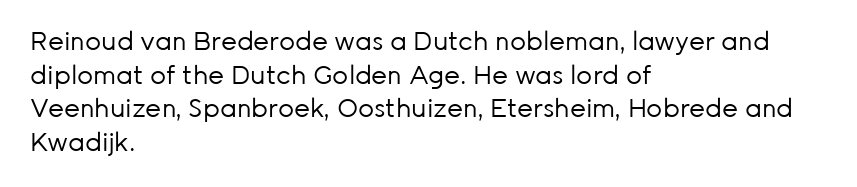
{"italic": "no", "bold": "no", "underline": "no", "align": "left", "line_spacing": "normal", "line_spacing_ratio": 1.35, "letter_spacing": "normal", "letter_spacing_em": 0.0, "glyph_px": 25}
